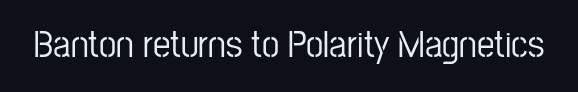
The image shows 39 px condensed sans-serif type, upright; set normal letter spacing, not underlined; low stroke contrast and a medium x-height.
